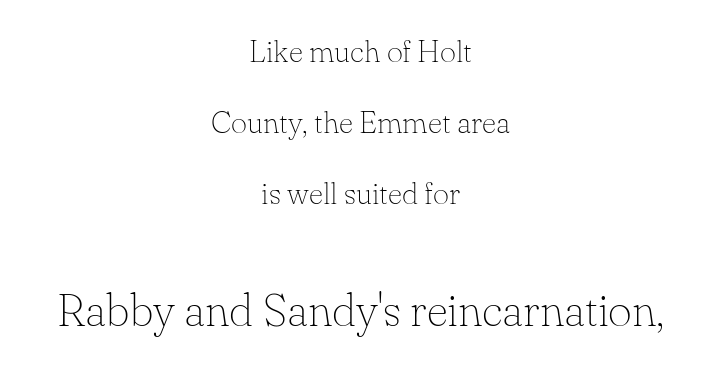
Character widths vary here, with narrow letters taking less room than wide ones. The characters display serif detailing at their extremities. No italicization has been applied; the sample stays upright. Vertical stems look standard width or narrower in stroke. The typesetter chose a symmetrical, centered arrangement here.
